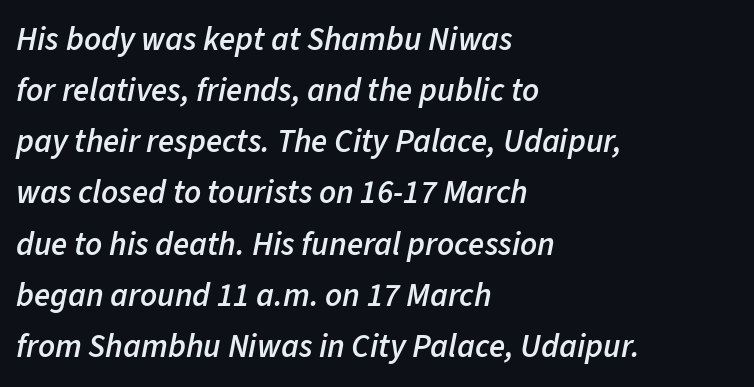
Q: Is the text bold? A: Semi-bold.
Q: Is the text italic (slanted)? A: Yes, it leans right by about 11 degrees.
Q: Is the text underlined? A: No.
Q: How is the paragraph aligned? A: Left-aligned.
Q: Is the spacing between letters normal or unusually wide? A: Normal.
Q: Is the spacing between lines tight, normal or loose? A: Normal.
Q: Width (condensed, normal, or wide)? A: Normal.
Q: Stroke contrast? A: Low.
Q: x-height? A: Medium.
Q: Monospaced? A: No.
